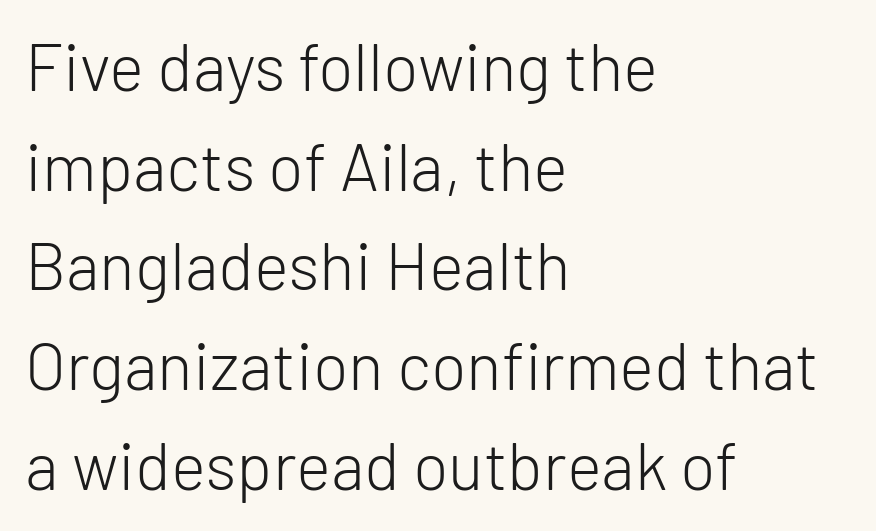
The image shows 66 px light sans-serif type, upright; set left-aligned, normal line spacing (1.51x), normal letter spacing, not underlined; low stroke contrast and a medium x-height.
